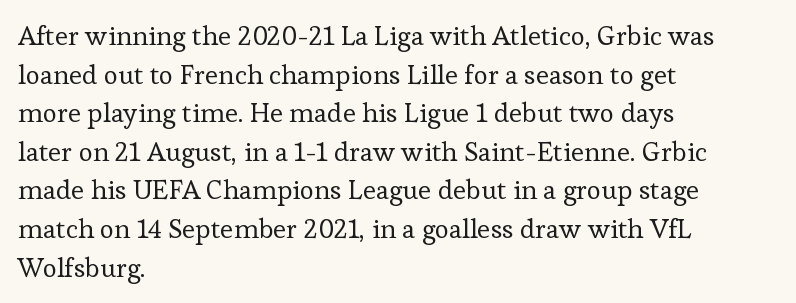
The image shows 27 px text type, upright; set left-aligned, normal line spacing (1.43x), normal letter spacing, not underlined.
